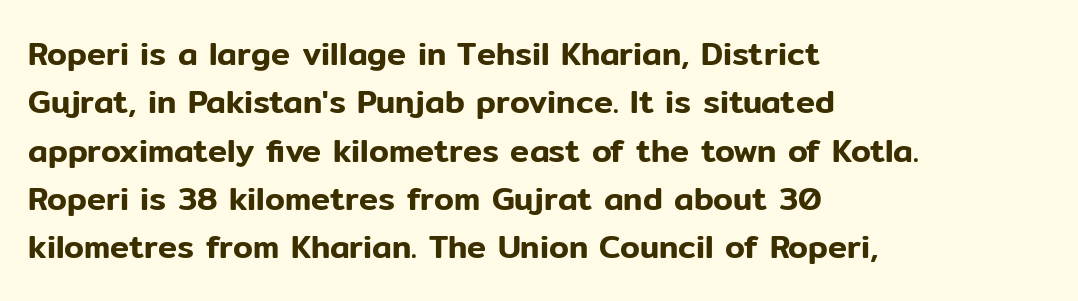
Q: Is the text italic (slanted)? A: No, it is upright.
Q: Is the typeface a serif or a sans-serif typeface? A: Sans-serif.
Q: Is the text underlined? A: No.
Q: How is the paragraph aligned? A: Left-aligned.
Q: Is the spacing between letters normal or unusually wide? A: Normal.
Q: Is the spacing between lines tight, normal or loose? A: Normal.
Q: Width (condensed, normal, or wide)? A: Normal.
Q: Stroke contrast? A: Low.
Q: x-height? A: Medium.
Q: Monospaced? A: No.
